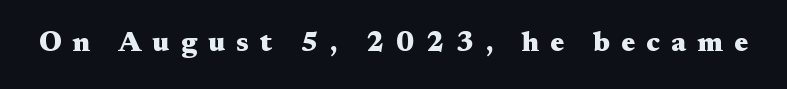
Is there any slant? The stems are plumb. These lines are rendered in a variable-pitch font. This rendering features lettering with no underline. Tracking here is generous; glyphs stand well apart from one another. Regarding serifs, this sample has them.
